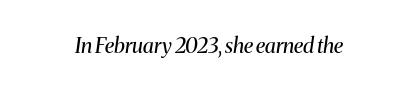
{"italic": "yes", "lean": "right", "slant_degrees": 8, "bold": "no", "underline": "no", "letter_spacing": "normal", "letter_spacing_em": 0.0, "glyph_px": 21}
